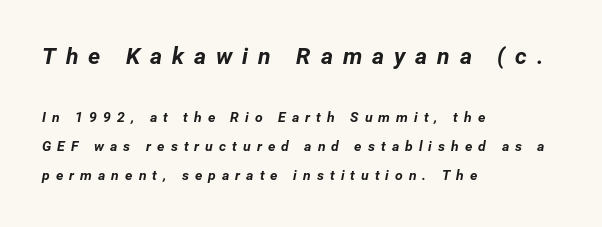
Q: Is the text bold? A: Yes.
Q: Is the text italic (slanted)? A: Yes, it leans right by about 12 degrees.
Q: Is the text underlined? A: No.
Q: How is the paragraph aligned? A: Left-aligned.
Q: Is the spacing between letters normal or unusually wide? A: Unusually wide.
Q: Is the spacing between lines tight, normal or loose? A: Loose.
Q: Which block of text is set in a larger size, the first (top) or the second (bottom)? A: The first (top) one.
